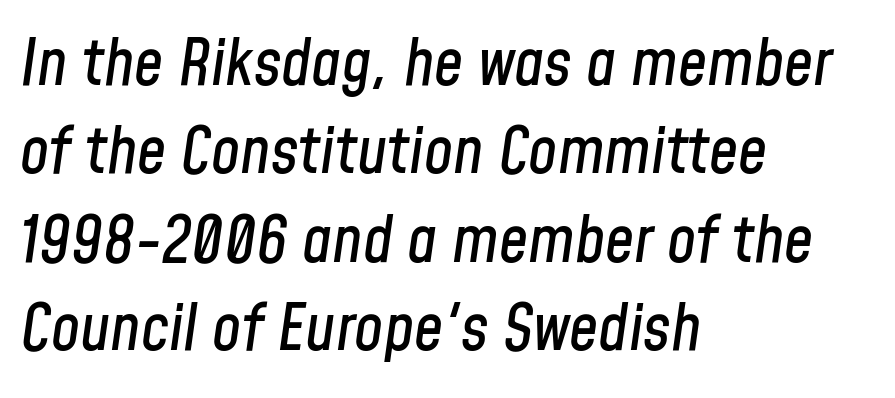
Q: Is the text italic (slanted)? A: Yes, it leans right by about 8 degrees.
Q: Is the text underlined? A: No.
Q: How is the paragraph aligned? A: Left-aligned.
Q: Is the spacing between letters normal or unusually wide? A: Normal.
Q: Is the spacing between lines tight, normal or loose? A: Normal.
Q: Width (condensed, normal, or wide)? A: Condensed.
Q: Stroke contrast? A: Low.
Q: x-height? A: Medium.
Q: Monospaced? A: No.
